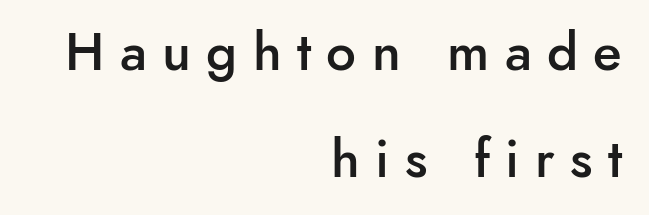
Q: Is the text bold? A: Semi-bold.
Q: Is the text italic (slanted)? A: No, it is upright.
Q: Is the typeface a serif or a sans-serif typeface? A: Sans-serif.
Q: Is the text underlined? A: No.
Q: How is the paragraph aligned? A: Right-aligned.
Q: Is the spacing between letters normal or unusually wide? A: Unusually wide.
Q: Is the spacing between lines tight, normal or loose? A: Loose.
Q: Width (condensed, normal, or wide)? A: Normal.
Q: Stroke contrast? A: Low.
Q: x-height? A: Small.
Q: Monospaced? A: No.
